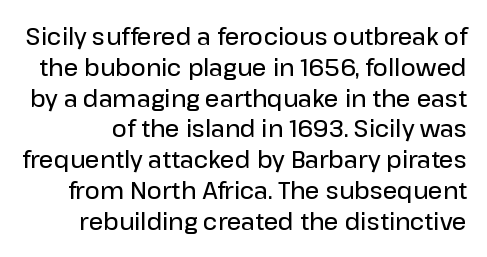
The image shows 23 px text type, upright; set normal line spacing (1.34x), normal letter spacing, not underlined.
